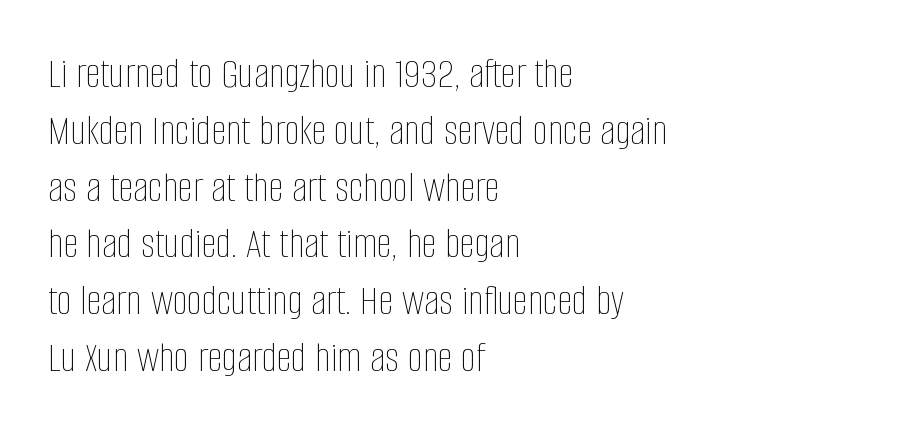
Underlining? Definitely not there. The letters advance in unequal steps, a hallmark of proportional type. Where is the straight margin? On the left. Reading down the column, the eye jumps a familiar distance to each next line. These lines keep a tight, regular rhythm from letter to letter.
